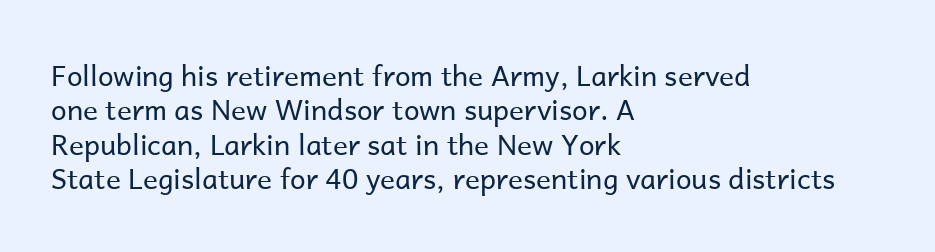
The image shows 28 px regular-weight sans-serif type, upright; set left-aligned, line spacing 1.23x, normal letter spacing, not underlined; low stroke contrast and a medium x-height.
